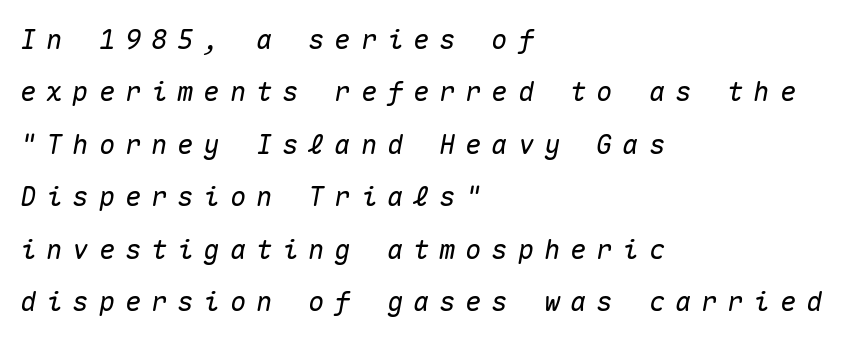
Is there much room between lines? Yes — plenty of vertical air separates them. Observe the wide spacing: letters keep a clear distance from each other. The face used here has a pronounced slope to its letters. A bare baseline throughout the passage. Line beginnings align vertically; line endings do not.
